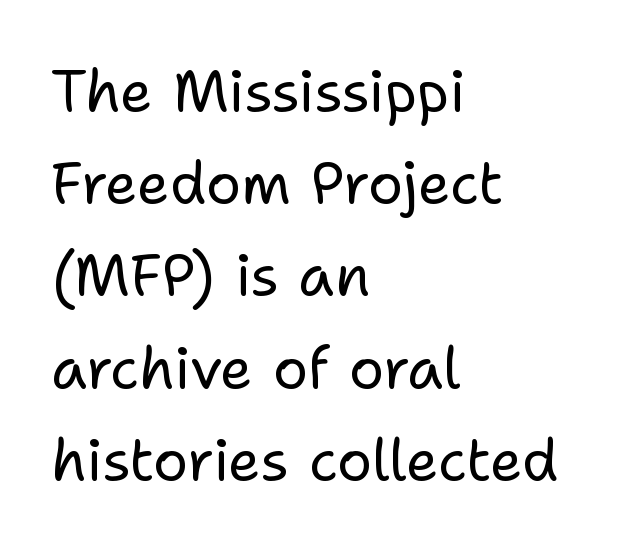
The image shows 58 px regular-weight sans-serif type, upright; set left-aligned, normal line spacing (1.59x), normal letter spacing, not underlined; low stroke contrast and a medium x-height.
